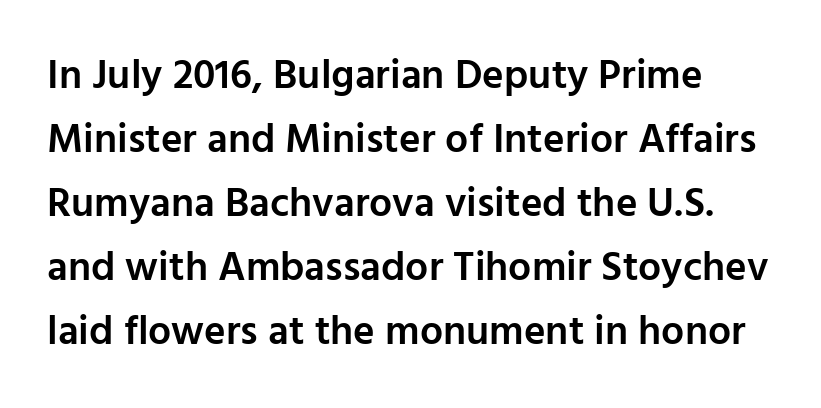
Observe the ordinary spacing: letters are neighbours, not strangers. Each new line begins a customary step beneath the previous one. This is sans-serif lettering, the kind often seen on screens and signage. Stems and bowls a touch heavier than normal — semibold. Designer's note — italics off, roman on.
